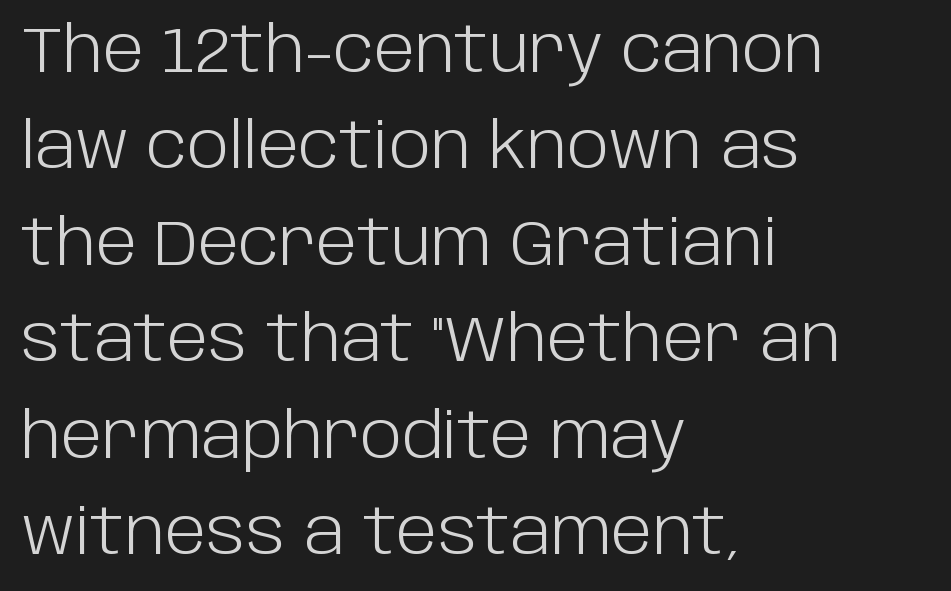
{"serif": "no", "italic": "no", "bold": "no", "weight": "light", "width": "normal", "stroke_contrast": "low", "x_height": "large", "monospaced": "no", "underline": "no", "align": "left", "line_spacing": "normal", "line_spacing_ratio": 1.53, "letter_spacing": "normal", "letter_spacing_em": 0.0, "glyph_px": 63}
